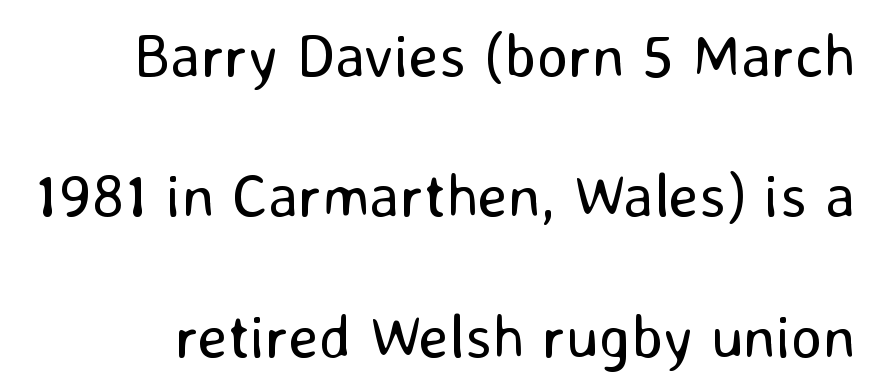
{"serif": "no", "italic": "no", "bold": "no", "weight": "regular", "width": "normal", "stroke_contrast": "low", "x_height": "medium", "monospaced": "no", "underline": "no", "line_spacing": "loose", "line_spacing_ratio": 2.3, "letter_spacing": "normal", "letter_spacing_em": 0.0, "glyph_px": 61}
